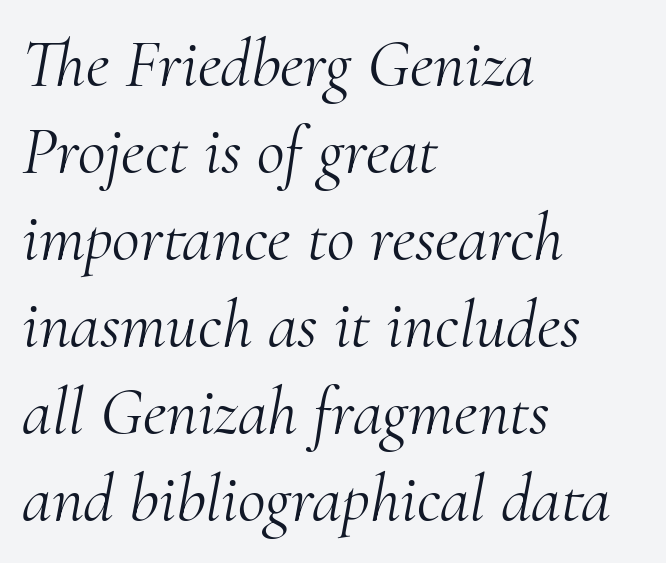
Decoration check: the copy has no underline. The lines are quadded left. Proportional: the letters do not fall into vertical columns. Letters have the restrained weight of plain body copy at most. Quick note: italic.
